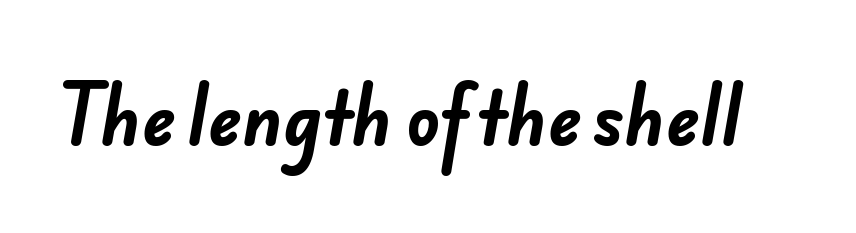
Does extra space separate the letters? No, they use regular spacing. Each glyph is drawn with heavy, bold strokes. A clean baseline with only descenders dipping below it. Type style note: lacks serifs. Here the designer chose a conventional face with non-uniform glyph widths.
